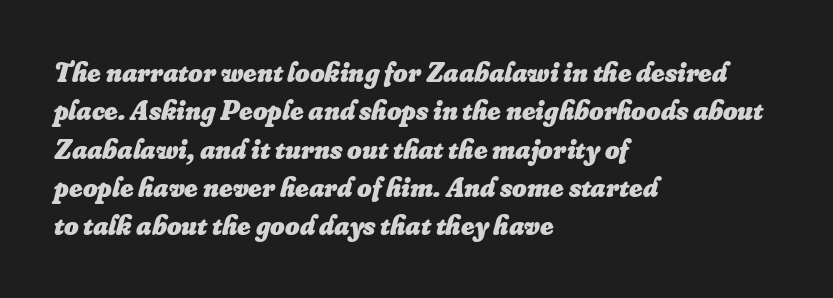
{"italic": "yes", "lean": "right", "slant_degrees": 16, "bold": "yes", "weight": "heavy", "width": "normal", "stroke_contrast": "low", "x_height": "small", "monospaced": "no", "underline": "no", "align": "left", "line_spacing": "normal", "line_spacing_ratio": 1.37, "letter_spacing": "normal", "letter_spacing_em": 0.0, "glyph_px": 28}
